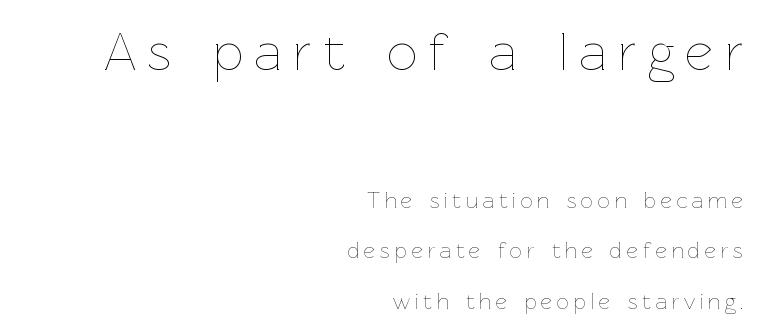
Q: Is the text bold? A: No.
Q: Is the text italic (slanted)? A: No, it is upright.
Q: Is the text underlined? A: No.
Q: How is the paragraph aligned? A: Right-aligned.
Q: Is the spacing between letters normal or unusually wide? A: Unusually wide.
Q: Is the spacing between lines tight, normal or loose? A: Loose.
Q: Which block of text is set in a larger size, the first (top) or the second (bottom)? A: The first (top) one.
Q: Width (condensed, normal, or wide)? A: Normal.
Q: Stroke contrast? A: Low.
Q: x-height? A: Medium.
Q: Monospaced? A: No.
